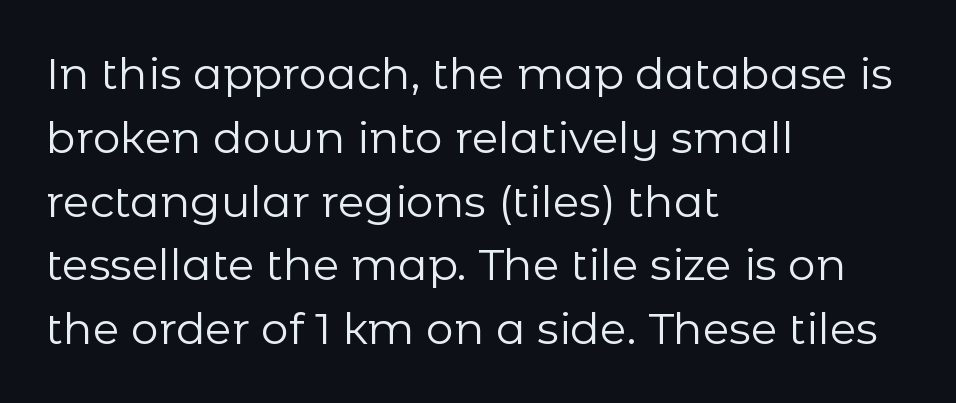
The image shows 44 px regular-weight sans-serif type, upright; set left-aligned, normal line spacing (1.45x), normal letter spacing, not underlined; low stroke contrast and a medium x-height.
